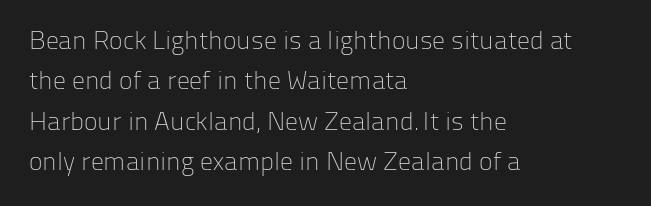
The image shows 26 px text type, upright; set left-aligned, normal line spacing (1.55x), normal letter spacing, not underlined.
